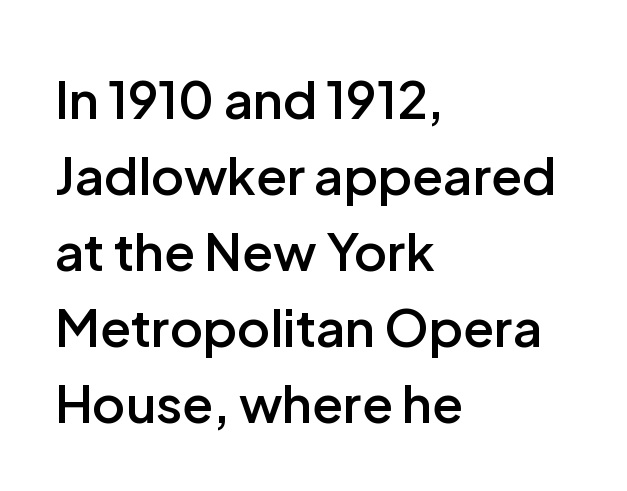
The face used here is a sans, in the tradition of grotesques and geometrics. Glyph-to-glyph distance matches everyday printed text. Quick note: underline off. The paragraph shown leans on its left margin. Summary of weight: moderately heavy, a semibold.
